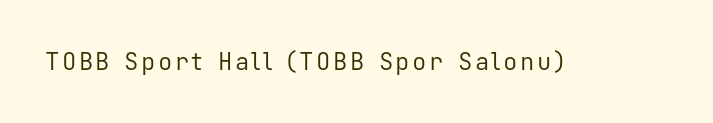
The image shows 24 px text type, upright; set not underlined.
